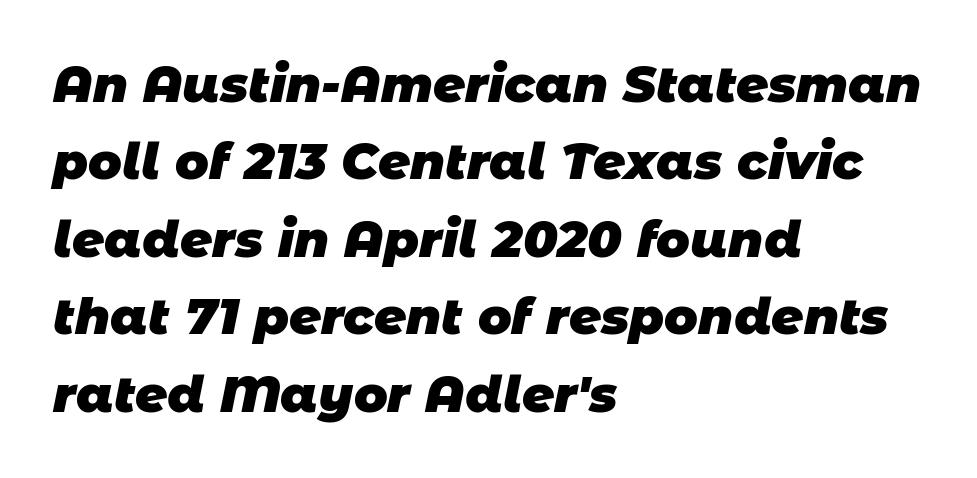
The image shows 50 px heavy sans-serif type; set left-aligned, normal line spacing (1.55x), normal letter spacing, not underlined; low stroke contrast and a large x-height.
